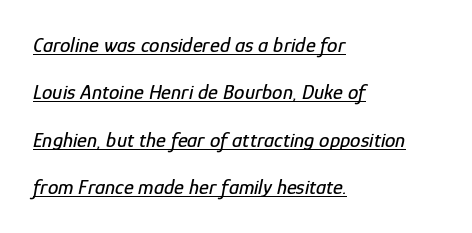
The image shows 21 px text type, italic (leaning right); set left-aligned, loose line spacing (2.26x), normal letter spacing, underlined.
